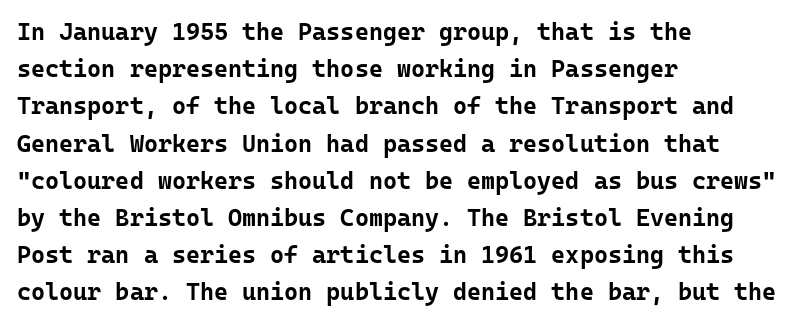
The passage shown has conventional tracking throughout. Underline: absent. The lines in this sample share a left origin and differ only in where they stop. These lines carry a lot of weight — the face is fully bold. Leading: standard. Characters remain perfectly vertical along every line.
